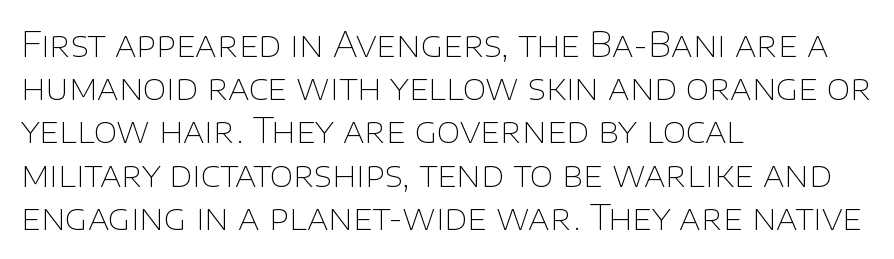
The image shows 34 px thin sans-serif type, upright; set left-aligned, normal line spacing (1.27x), normal letter spacing, not underlined; low stroke contrast and a large x-height.
